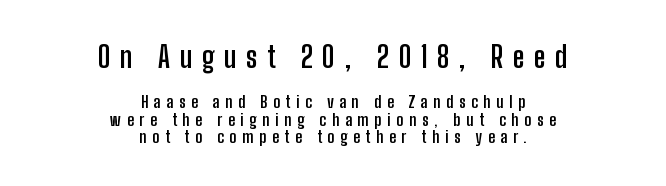
{"serif": "no", "italic": "no", "bold": "yes", "weight": "semibold", "width": "condensed", "stroke_contrast": "low", "x_height": "medium", "monospaced": "no", "underline": "no", "align": "center", "line_spacing": "tight", "line_spacing_ratio": 1.01, "letter_spacing": "wide", "letter_spacing_em": 0.33, "larger_block": "first", "size_ratio": 1.71, "glyph_px": 29}
